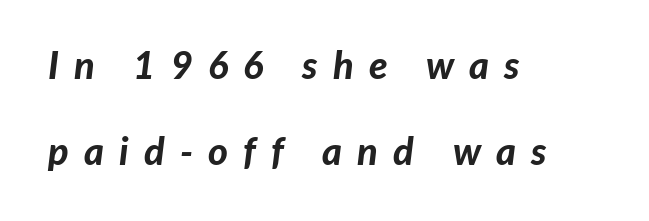
Substantial extra tracking has been applied to these lines. The rendering anchors every line to the left-hand side. The typesetting leans heavy: a genuine bold. The rendering uses natural spacing where letterforms have individual widths.
